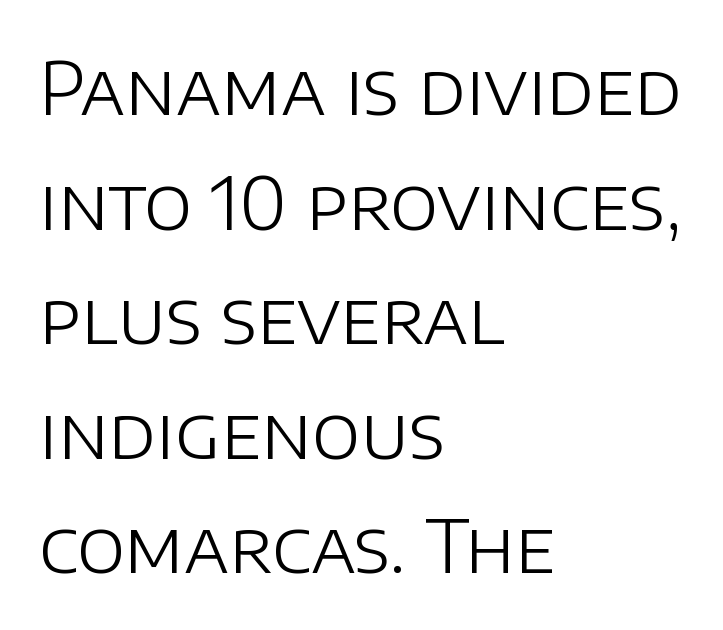
The image shows 73 px light sans-serif type, upright; set left-aligned, normal line spacing (1.57x), normal letter spacing, not underlined; low stroke contrast and a large x-height.
